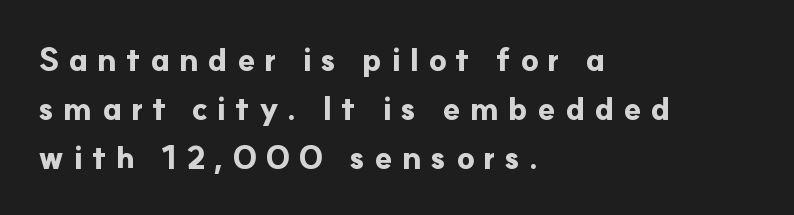
Q: Is the text bold? A: Yes.
Q: Is the text italic (slanted)? A: No, it is upright.
Q: Is the typeface a serif or a sans-serif typeface? A: Sans-serif.
Q: Is the text underlined? A: No.
Q: How is the paragraph aligned? A: Left-aligned.
Q: Is the spacing between letters normal or unusually wide? A: Unusually wide.
Q: Is the spacing between lines tight, normal or loose? A: Normal.
Q: Width (condensed, normal, or wide)? A: Normal.
Q: Stroke contrast? A: Low.
Q: x-height? A: Small.
Q: Monospaced? A: No.
